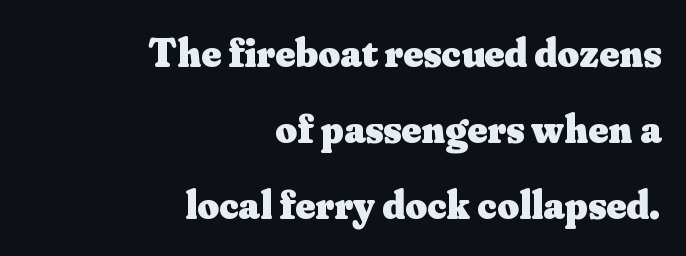
The image shows 42 px heavy serif type, upright; set right-aligned, line spacing 1.81x, normal letter spacing, not underlined; medium stroke contrast and a small x-height.
